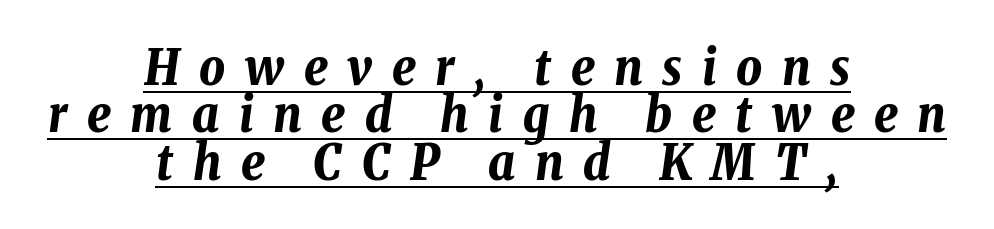
Q: Is the text bold? A: Yes.
Q: Is the text italic (slanted)? A: Yes, it leans right by about 8 degrees.
Q: Is the text underlined? A: Yes.
Q: How is the paragraph aligned? A: Centered.
Q: Is the spacing between letters normal or unusually wide? A: Unusually wide.
Q: Is the spacing between lines tight, normal or loose? A: Tight.
Q: Width (condensed, normal, or wide)? A: Condensed.
Q: Stroke contrast? A: Low.
Q: x-height? A: Medium.
Q: Monospaced? A: No.
